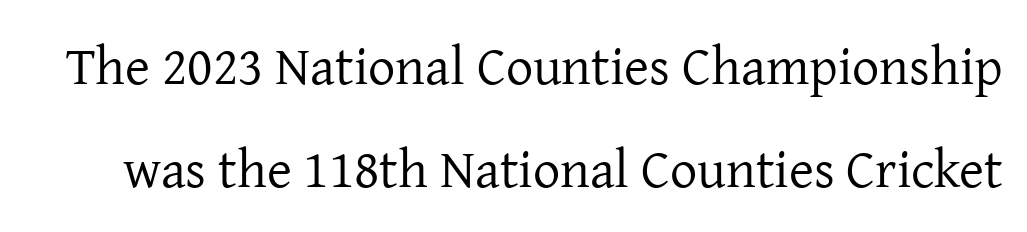
{"serif": "yes", "italic": "no", "bold": "no", "weight": "regular", "width": "normal", "stroke_contrast": "low", "x_height": "medium", "monospaced": "no", "underline": "no", "line_spacing": "loose", "line_spacing_ratio": 1.91, "letter_spacing": "normal", "letter_spacing_em": 0.0, "glyph_px": 54}
